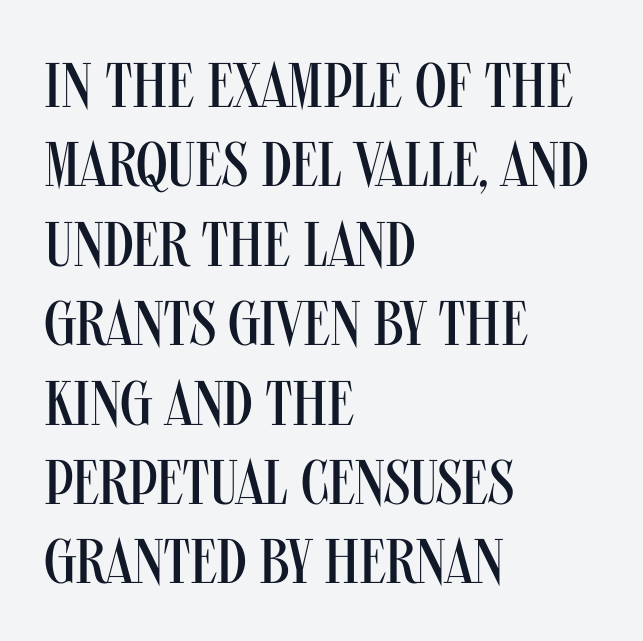
The type sits square on the baseline with zero lean. Vertical stems look standard width or narrower in stroke. Descenders are the only things crossing below the line. You can tell from the bare stems that sans-serif type was used. Line beginnings align vertically; line endings do not. Interline gaps are of average width in this sample.
